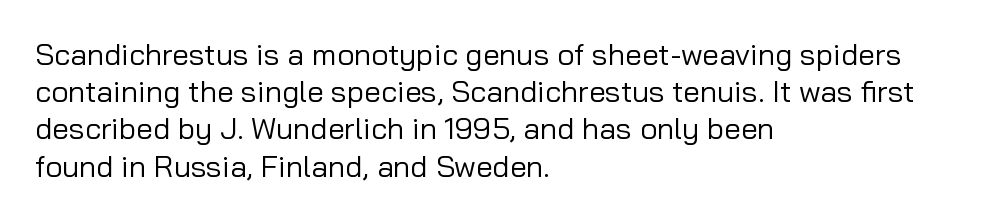
Caption: multi-line text, flush left, ragged right. Descenders are the only things crossing below the line. Posture: vertical. The strokes carry an ordinary text weight at most.
